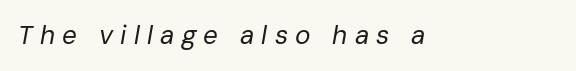
Q: Is the text bold? A: No.
Q: Is the text italic (slanted)? A: Yes, it leans right by about 10 degrees.
Q: Is the text underlined? A: No.
Q: Is the spacing between letters normal or unusually wide? A: Unusually wide.
